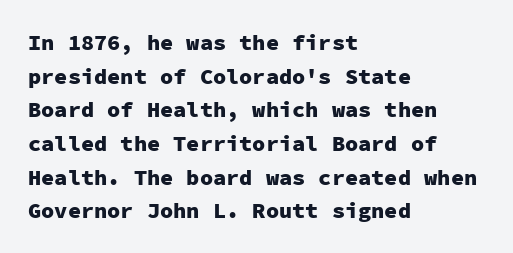
This sample is left-justified, so line endings fall wherever the words run out. Ascenders rise straight up at ninety degrees. Notice how descenders clear the ascenders below comfortably — that's standard leading. Is the type bold? Yes — the strokes are clearly thick and heavy.
